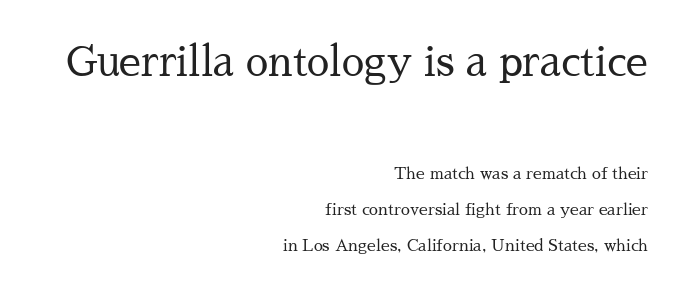
Q: Is the text bold? A: No.
Q: Is the text italic (slanted)? A: No, it is upright.
Q: Is the typeface a serif or a sans-serif typeface? A: Serif.
Q: Is the text underlined? A: No.
Q: How is the paragraph aligned? A: Right-aligned.
Q: Is the spacing between letters normal or unusually wide? A: Normal.
Q: Is the spacing between lines tight, normal or loose? A: Loose.
Q: Which block of text is set in a larger size, the first (top) or the second (bottom)? A: The first (top) one.
Q: Width (condensed, normal, or wide)? A: Normal.
Q: Stroke contrast? A: Medium.
Q: x-height? A: Medium.
Q: Monospaced? A: No.
